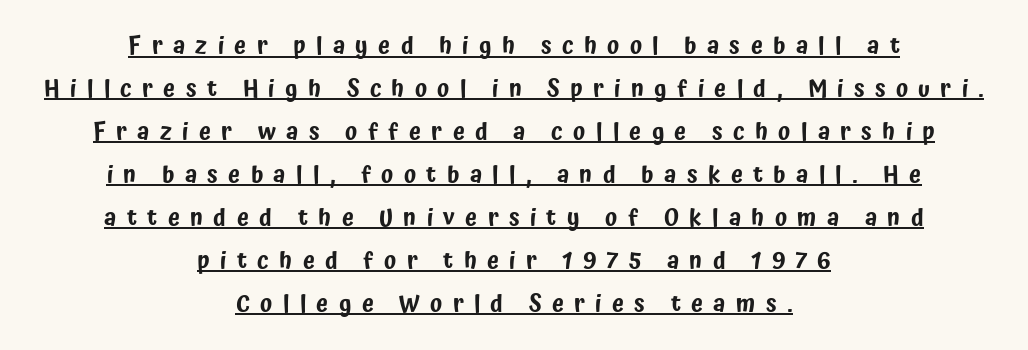
Q: Is the text italic (slanted)? A: No, it is upright.
Q: Is the text underlined? A: Yes.
Q: How is the paragraph aligned? A: Centered.
Q: Is the spacing between letters normal or unusually wide? A: Unusually wide.
